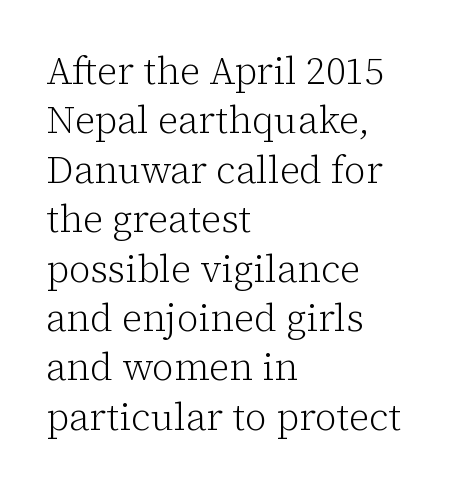
The image shows 38 px light serif type, upright; set left-aligned, normal line spacing (1.3x), normal letter spacing, not underlined; low stroke contrast and a medium x-height.
